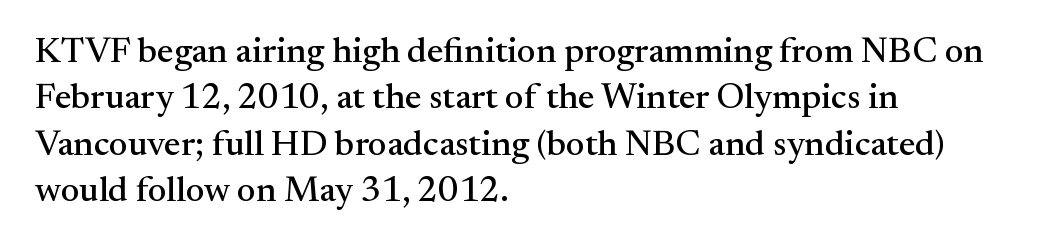
Q: Is the text italic (slanted)? A: No, it is upright.
Q: Is the typeface a serif or a sans-serif typeface? A: Serif.
Q: Is the text underlined? A: No.
Q: How is the paragraph aligned? A: Left-aligned.
Q: Is the spacing between letters normal or unusually wide? A: Normal.
Q: Is the spacing between lines tight, normal or loose? A: Normal.
Q: Width (condensed, normal, or wide)? A: Normal.
Q: Stroke contrast? A: Medium.
Q: x-height? A: Small.
Q: Monospaced? A: No.
